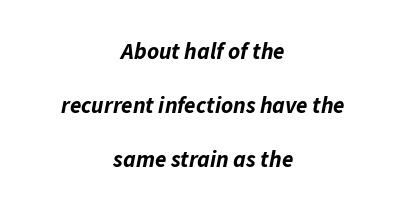
Plain, unruled lines of type. Nothing unusual about the tracking: characters are spaced as the font intends. Caption: bold face, heavy strokes. A typesetter would mark this as italic. Widely set lines give the paragraph a tall, airy silhouette.
